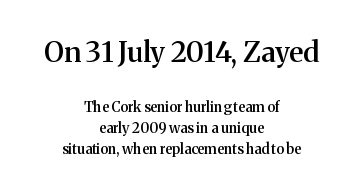
A semibold gives these letters moderate extra thickness, short of bold. Horizontal alignment here is central, giving a formal, balanced look. The specimen reads as upright at a glance. Observe the serifs anchoring each vertical stroke in this sample. Do the characters align in a grid? No, the font is proportional. Normally led — the rows are evenly, conventionally spaced.
